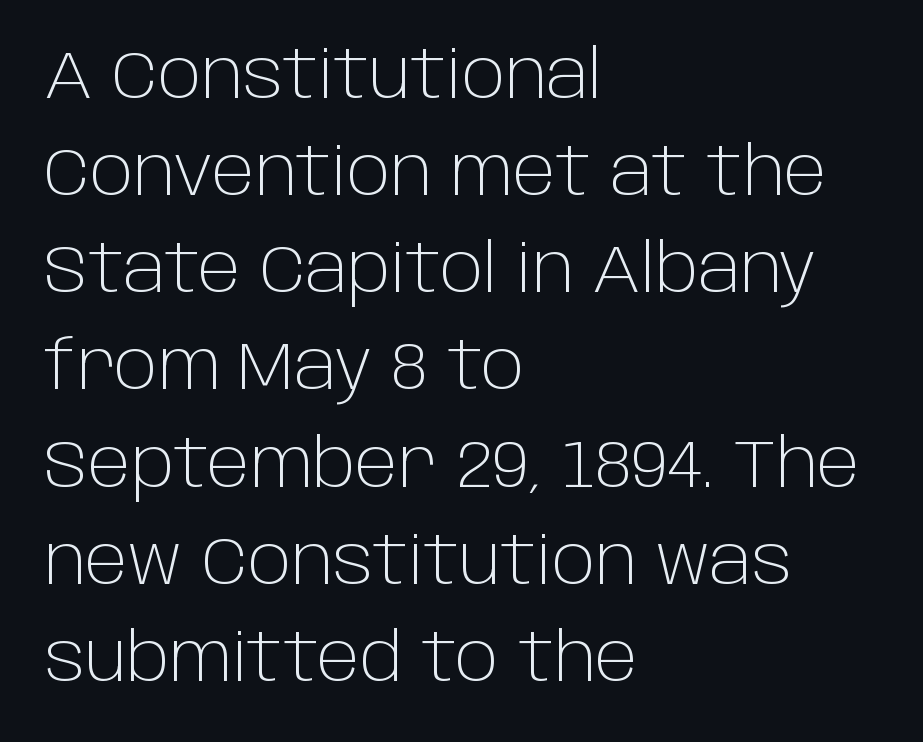
Each word holds together tightly as a unit, with standard inter-letter gaps. Line beginnings align vertically; line endings do not. The glyphs are unaccompanied by any horizontal stroke below them. Rows of type keep a routine distance in the vertical direction. The typesetting does not lean heavy: it is not bold. In terms of posture, this sample is upright.
